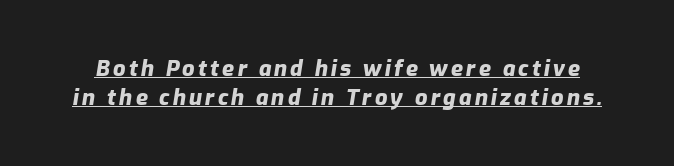
Q: Is the text bold? A: Yes.
Q: Is the text italic (slanted)? A: Yes, it leans right by about 9 degrees.
Q: Is the text underlined? A: Yes.
Q: Is the spacing between lines tight, normal or loose? A: Normal.
